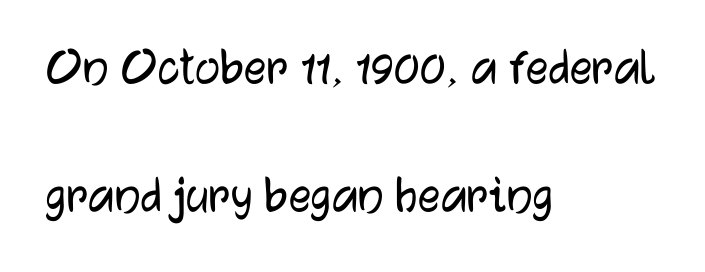
The image shows 56 px sans-serif type, upright; set left-aligned, loose line spacing (2.28x), normal letter spacing, not underlined; low stroke contrast and a medium x-height.
